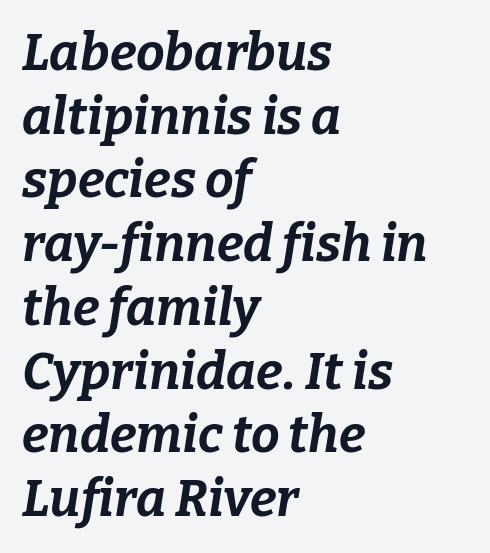
{"italic": "yes", "lean": "right", "slant_degrees": 9, "bold": "yes", "weight": "bold", "width": "normal", "stroke_contrast": "low", "x_height": "medium", "monospaced": "no", "underline": "no", "align": "left", "line_spacing": "normal", "line_spacing_ratio": 1.25, "letter_spacing": "normal", "letter_spacing_em": 0.0, "glyph_px": 51}
